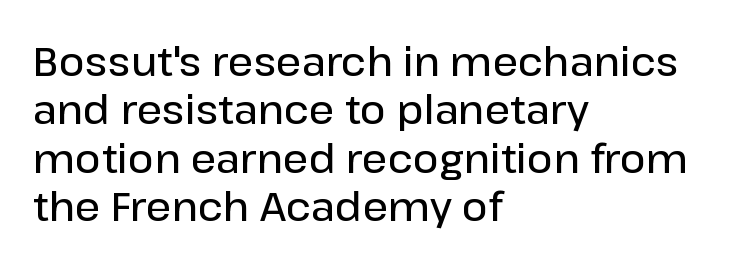
Q: Is the text bold? A: Semi-bold.
Q: Is the text italic (slanted)? A: No, it is upright.
Q: Is the typeface a serif or a sans-serif typeface? A: Sans-serif.
Q: Is the text underlined? A: No.
Q: How is the paragraph aligned? A: Left-aligned.
Q: Is the spacing between letters normal or unusually wide? A: Normal.
Q: Width (condensed, normal, or wide)? A: Normal.
Q: Stroke contrast? A: Low.
Q: x-height? A: Medium.
Q: Monospaced? A: No.
